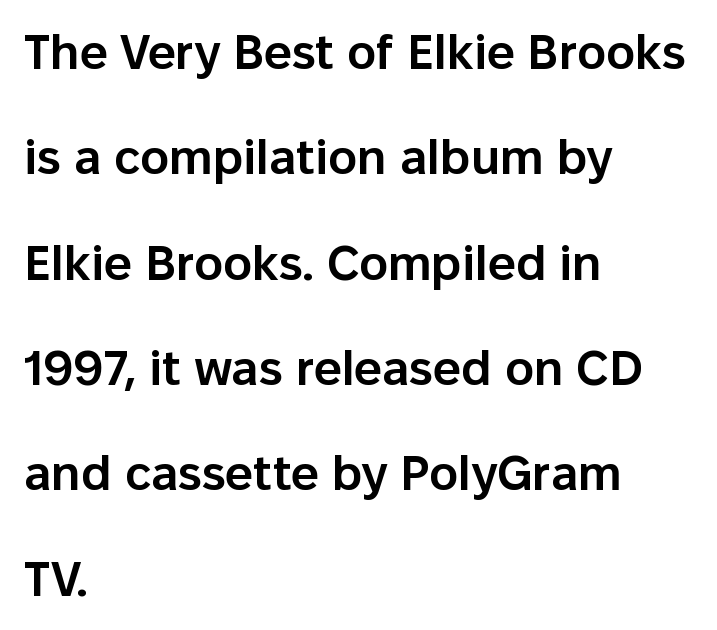
Q: Is the text bold? A: Semi-bold.
Q: Is the text italic (slanted)? A: No, it is upright.
Q: Is the typeface a serif or a sans-serif typeface? A: Sans-serif.
Q: Is the text underlined? A: No.
Q: How is the paragraph aligned? A: Left-aligned.
Q: Is the spacing between letters normal or unusually wide? A: Normal.
Q: Is the spacing between lines tight, normal or loose? A: Loose.
Q: Width (condensed, normal, or wide)? A: Normal.
Q: Stroke contrast? A: Low.
Q: x-height? A: Medium.
Q: Monospaced? A: No.
